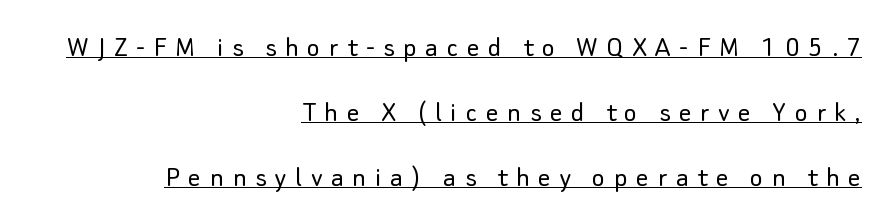
The image shows 31 px light sans-serif type, upright; set right-aligned, loose line spacing (2.09x), unusually wide letter spacing (+0.28 em), underlined; low stroke contrast and a small x-height.
